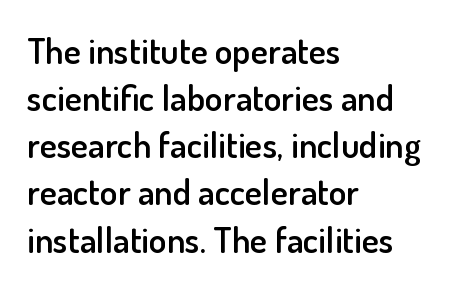
The image shows 36 px semibold sans-serif type, upright; set left-aligned, normal line spacing (1.31x), normal letter spacing, not underlined; low stroke contrast and a small x-height.
